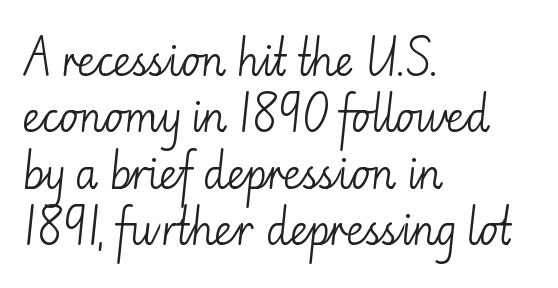
Do the characters align in a grid? No, the font is proportional. Words appear dense and cohesive because spacing is normal. The passage is arranged the way most books set body copy — flush left. Nope, no serifs anywhere on these letters. Compared with typical paragraphs, the rows here are spaced about the same.
